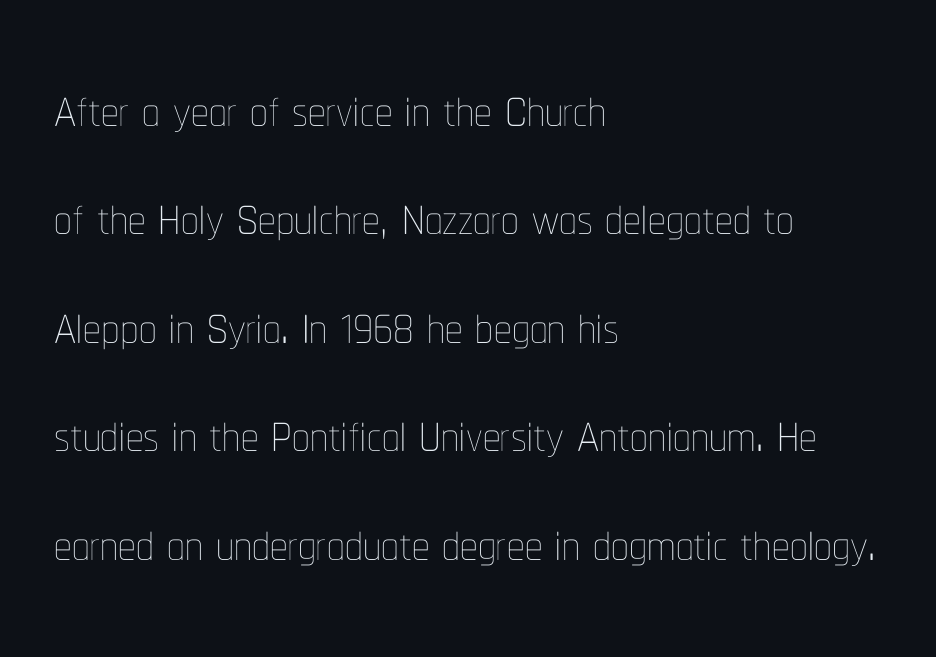
Q: Is the text bold? A: No.
Q: Is the text italic (slanted)? A: No, it is upright.
Q: Is the text underlined? A: No.
Q: How is the paragraph aligned? A: Left-aligned.
Q: Is the spacing between letters normal or unusually wide? A: Normal.
Q: Is the spacing between lines tight, normal or loose? A: Normal.
Q: Width (condensed, normal, or wide)? A: Condensed.
Q: Stroke contrast? A: Low.
Q: x-height? A: Medium.
Q: Monospaced? A: No.
